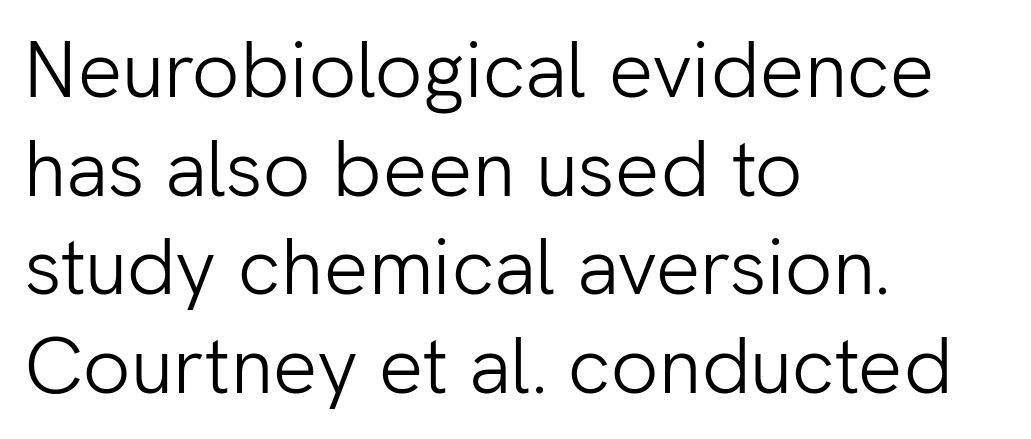
Do the characters align in a grid? No, the font is proportional. The rendering anchors every line to the left-hand side. Is the stroke heavy? The answer is a plain regular-or-lighter. This sample uses a sans-serif face. A bare baseline throughout the passage. Do the letters lean? They stand straight.
